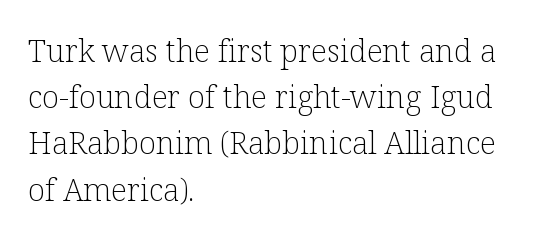
{"serif": "yes", "italic": "no", "bold": "no", "weight": "light", "width": "normal", "stroke_contrast": "low", "x_height": "medium", "monospaced": "no", "underline": "no", "align": "left", "line_spacing": "normal", "line_spacing_ratio": 1.49, "letter_spacing": "normal", "letter_spacing_em": 0.0, "glyph_px": 31}
